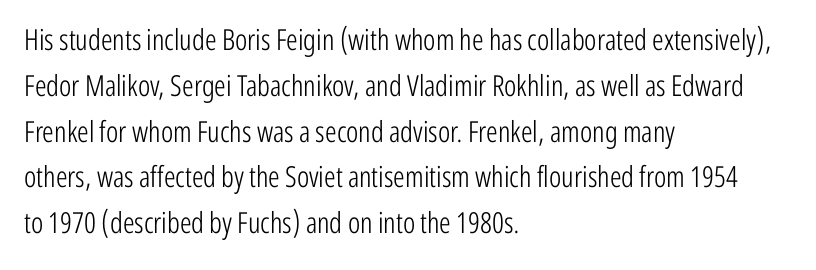
{"serif": "no", "italic": "no", "bold": "no", "weight": "light", "width": "condensed", "stroke_contrast": "low", "x_height": "medium", "monospaced": "no", "underline": "no", "align": "left", "line_spacing": "normal", "line_spacing_ratio": 1.58, "letter_spacing": "normal", "letter_spacing_em": 0.0, "glyph_px": 29}
